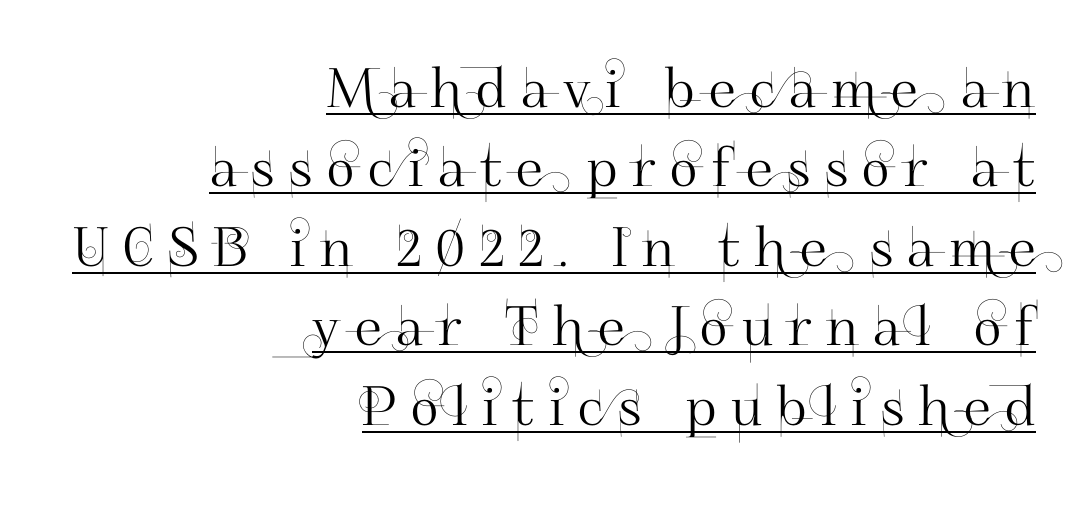
Q: Is the text italic (slanted)? A: No, it is upright.
Q: Is the typeface a serif or a sans-serif typeface? A: Sans-serif.
Q: Is the text underlined? A: Yes.
Q: How is the paragraph aligned? A: Right-aligned.
Q: Is the spacing between letters normal or unusually wide? A: Unusually wide.
Q: Is the spacing between lines tight, normal or loose? A: Normal.
Q: Width (condensed, normal, or wide)? A: Normal.
Q: Stroke contrast? A: High.
Q: x-height? A: Small.
Q: Monospaced? A: No.
